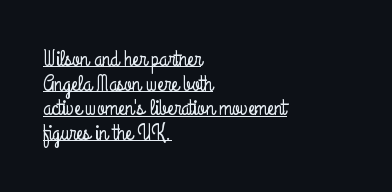
{"underline": "yes", "align": "left", "line_spacing": "tight", "line_spacing_ratio": 1.07, "letter_spacing": "normal", "letter_spacing_em": 0.0, "glyph_px": 23}
